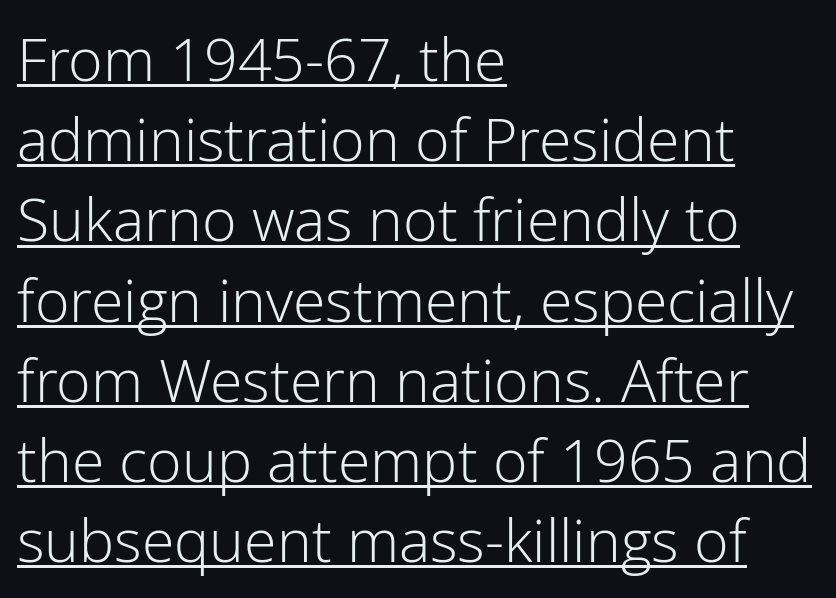
{"serif": "no", "italic": "no", "bold": "no", "weight": "light", "width": "normal", "stroke_contrast": "low", "x_height": "medium", "monospaced": "no", "underline": "yes", "align": "left", "line_spacing": "normal", "line_spacing_ratio": 1.36, "letter_spacing": "normal", "letter_spacing_em": 0.0, "glyph_px": 59}
